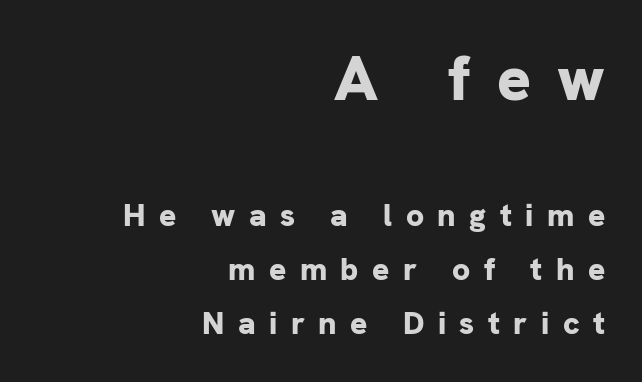
Q: Is the text bold? A: Yes.
Q: Is the text italic (slanted)? A: No, it is upright.
Q: Is the typeface a serif or a sans-serif typeface? A: Sans-serif.
Q: Is the text underlined? A: No.
Q: How is the paragraph aligned? A: Right-aligned.
Q: Is the spacing between letters normal or unusually wide? A: Unusually wide.
Q: Is the spacing between lines tight, normal or loose? A: Normal.
Q: Which block of text is set in a larger size, the first (top) or the second (bottom)? A: The first (top) one.
Q: Width (condensed, normal, or wide)? A: Normal.
Q: Stroke contrast? A: Low.
Q: x-height? A: Medium.
Q: Monospaced? A: No.
